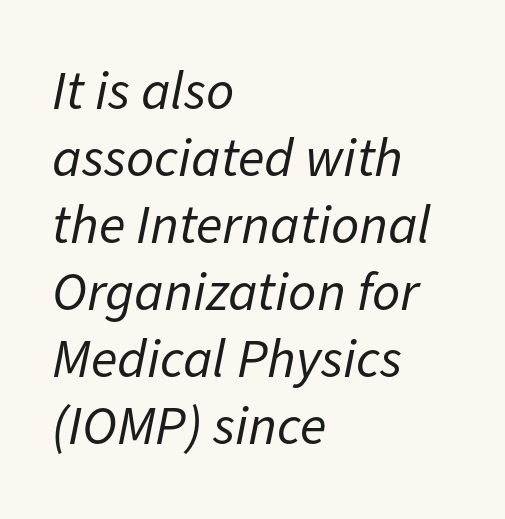
The string is rendered with underlining switched off. The rendering applies a slant to the glyphs. The setting favours the left margin, as ordinary paragraphs usually do. Looks like regular typesetting: each glyph gets only the width it needs.
